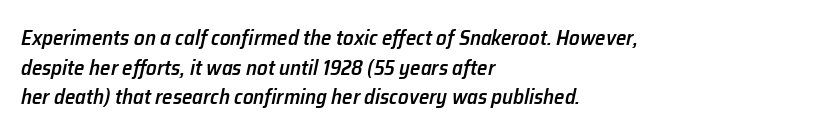
If you measured baseline to baseline, you'd find a middling distance. Compared with an ordinary text face, these strokes are moderately heavier — a semibold. Does extra space separate the letters? No, they use regular spacing. Every row of glyphs begins at an identical x-position on the left. Is the type slanted? Yes — the strokes lean at a clear angle. No word sits above an underline.
